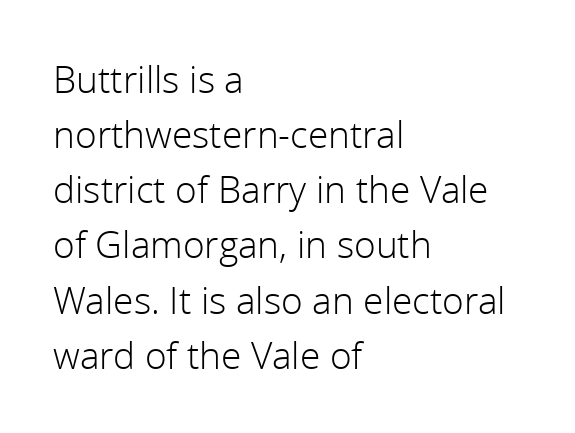
The image shows 37 px light sans-serif type, upright; set left-aligned, normal line spacing (1.49x), normal letter spacing, not underlined; a medium x-height.
